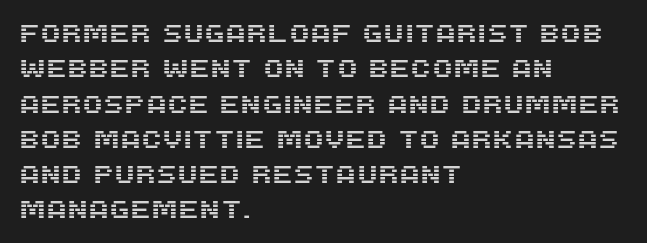
The image shows 24 px text type, upright; set left-aligned, normal line spacing (1.47x), normal letter spacing, not underlined.
